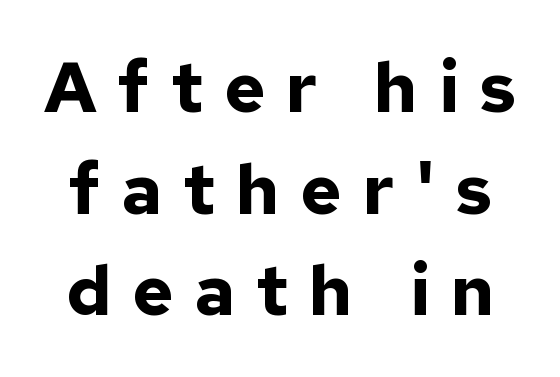
{"serif": "no", "italic": "no", "bold": "yes", "weight": "bold", "width": "normal", "stroke_contrast": "low", "x_height": "medium", "monospaced": "no", "underline": "no", "line_spacing": "normal", "line_spacing_ratio": 1.43, "letter_spacing": "wide", "letter_spacing_em": 0.29, "glyph_px": 71}
